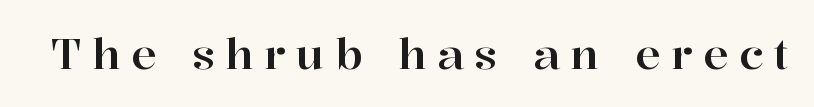
{"serif": "yes", "italic": "no", "width": "normal", "stroke_contrast": "high", "x_height": "medium", "monospaced": "no", "underline": "no", "letter_spacing": "wide", "letter_spacing_em": 0.25, "glyph_px": 42}
